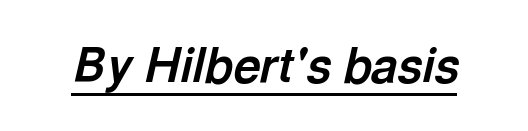
Look at the tracking — it's just the regular setting, nothing added. What decoration does the sample have? An underline. These words are printed bold, with thick strokes throughout. There's an unmistakable incline to the writing here.
